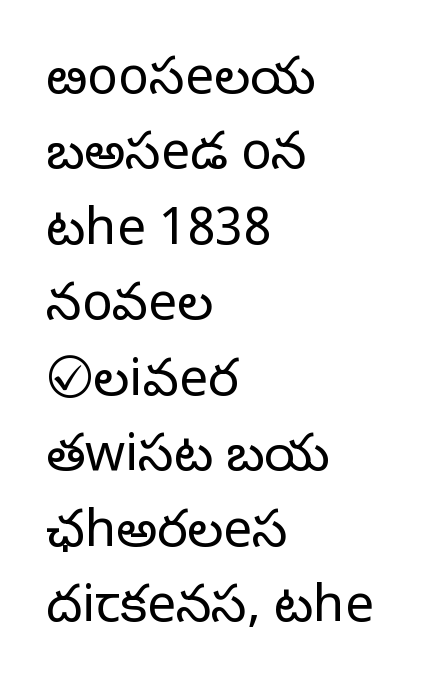
The image shows 51 px light sans-serif type, upright; set left-aligned, normal line spacing (1.48x), normal letter spacing, not underlined; low stroke contrast and a medium x-height.
